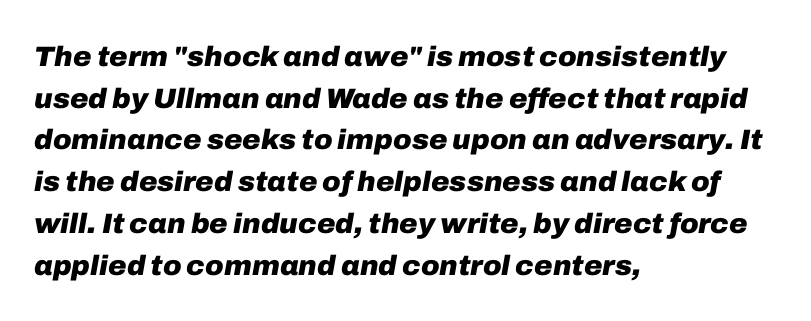
{"italic": "yes", "lean": "right", "slant_degrees": 10, "bold": "yes", "weight": "heavy", "width": "normal", "stroke_contrast": "low", "x_height": "medium", "monospaced": "no", "underline": "no", "align": "left", "line_spacing": "normal", "line_spacing_ratio": 1.49, "letter_spacing": "normal", "letter_spacing_em": 0.0, "glyph_px": 28}
